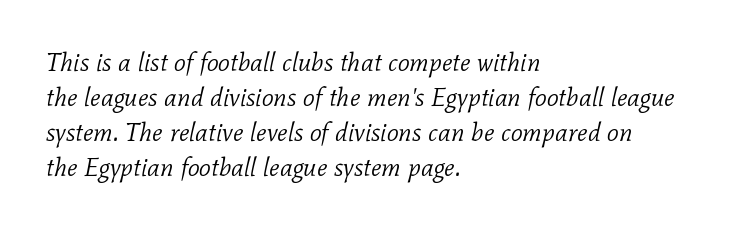
Q: Is the text bold? A: No.
Q: Is the text italic (slanted)? A: Yes, it leans right by about 11 degrees.
Q: Is the text underlined? A: No.
Q: How is the paragraph aligned? A: Left-aligned.
Q: Is the spacing between letters normal or unusually wide? A: Normal.
Q: Is the spacing between lines tight, normal or loose? A: Normal.
